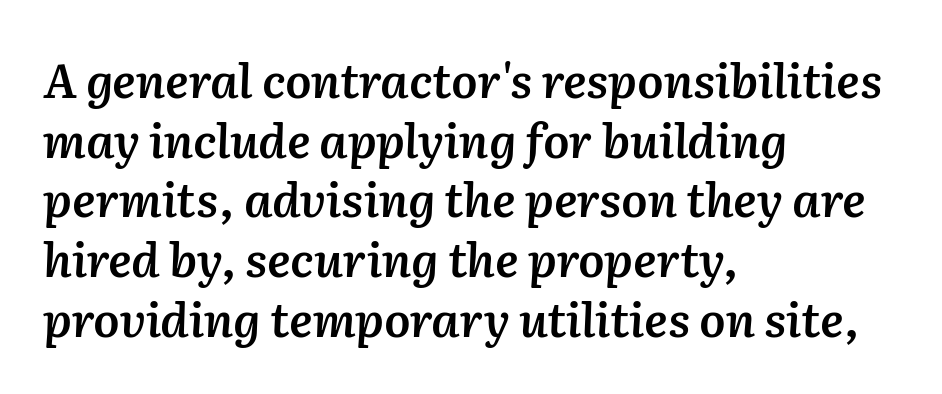
{"italic": "yes", "lean": "right", "slant_degrees": 2, "bold": "semi", "weight": "semibold", "width": "normal", "stroke_contrast": "medium", "x_height": "medium", "monospaced": "no", "underline": "no", "align": "left", "line_spacing": "normal", "line_spacing_ratio": 1.27, "letter_spacing": "normal", "letter_spacing_em": 0.0, "glyph_px": 47}
